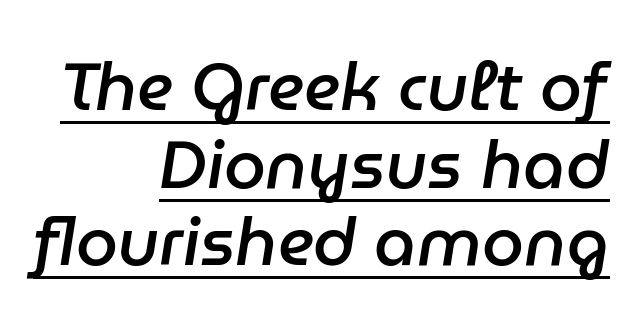
The image shows 67 px semibold type, italic (leaning right); set right-aligned, line spacing 1.16x, normal letter spacing, underlined; low stroke contrast and a medium x-height.
